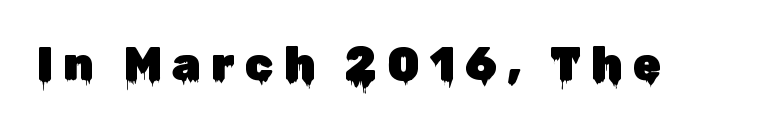
Italic? Not at all — the glyphs are vertical. Is this a sans? Yes — the strokes have no serifs. Is this a fixed-width face? No — the glyphs have proportional, varying widths. These lines have a slow, spaced-out rhythm from letter to letter. Descender tails drop into unmarked territory.
